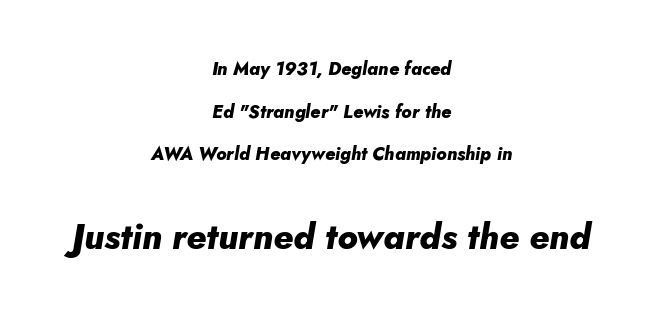
The image shows 35 px heavy type, italic (leaning right); set centered, loose line spacing (2.37x), normal letter spacing, not underlined; the second (bottom) block is 1.94x larger; low stroke contrast and a small x-height.
